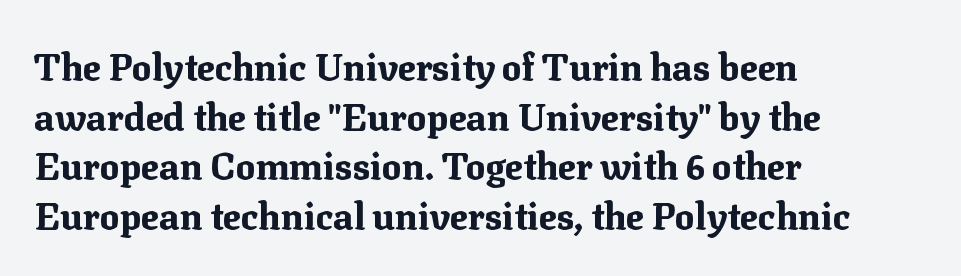
Q: Is the text bold? A: Yes.
Q: Is the text italic (slanted)? A: No, it is upright.
Q: Is the typeface a serif or a sans-serif typeface? A: Serif.
Q: Is the text underlined? A: No.
Q: How is the paragraph aligned? A: Left-aligned.
Q: Is the spacing between letters normal or unusually wide? A: Normal.
Q: Is the spacing between lines tight, normal or loose? A: Normal.
Q: Width (condensed, normal, or wide)? A: Normal.
Q: Stroke contrast? A: Medium.
Q: x-height? A: Medium.
Q: Monospaced? A: No.
